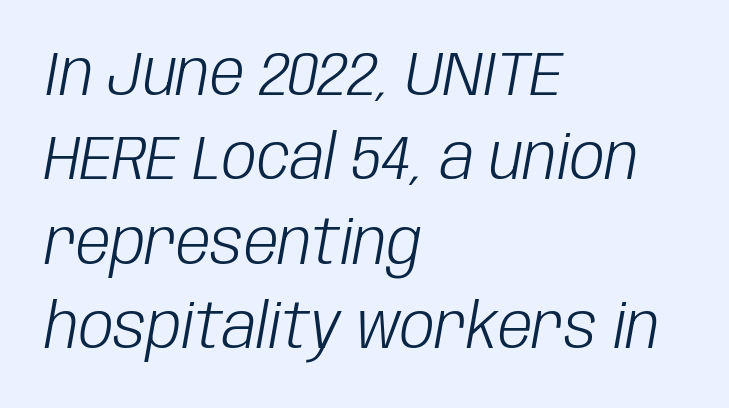
{"italic": "yes", "lean": "right", "slant_degrees": 10, "bold": "no", "weight": "light", "width": "condensed", "stroke_contrast": "low", "x_height": "large", "monospaced": "no", "underline": "no", "align": "left", "line_spacing": "normal", "line_spacing_ratio": 1.36, "letter_spacing": "normal", "letter_spacing_em": 0.0, "glyph_px": 62}
